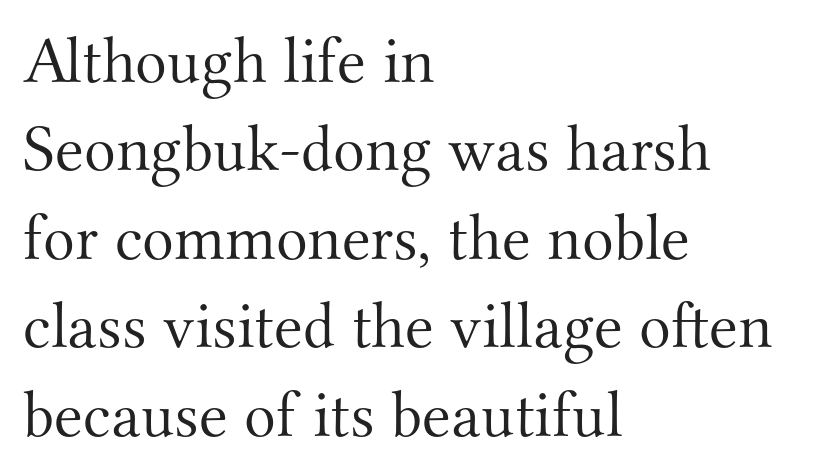
{"serif": "yes", "italic": "no", "bold": "no", "weight": "light", "width": "normal", "stroke_contrast": "medium", "x_height": "small", "monospaced": "no", "underline": "no", "align": "left", "line_spacing": "normal", "line_spacing_ratio": 1.34, "letter_spacing": "normal", "letter_spacing_em": 0.0, "glyph_px": 66}
